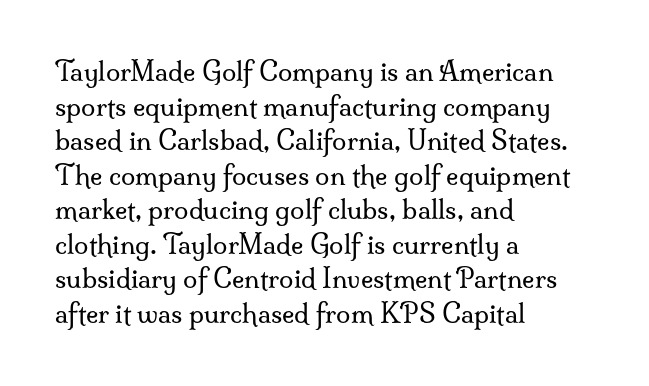
The image shows 26 px text type, upright; set left-aligned, normal line spacing (1.33x), normal letter spacing, not underlined.
